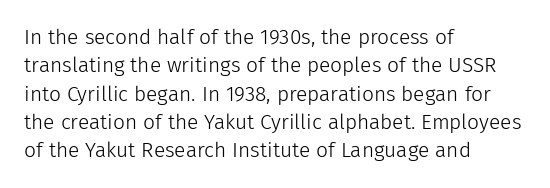
Q: Is the text bold? A: No.
Q: Is the text italic (slanted)? A: No, it is upright.
Q: Is the text underlined? A: No.
Q: How is the paragraph aligned? A: Left-aligned.
Q: Is the spacing between letters normal or unusually wide? A: Normal.
Q: Is the spacing between lines tight, normal or loose? A: Normal.
